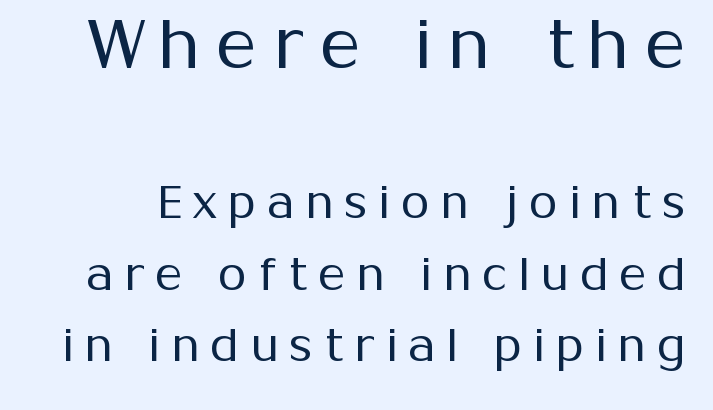
Q: Is the text bold? A: No.
Q: Is the text italic (slanted)? A: No, it is upright.
Q: Is the typeface a serif or a sans-serif typeface? A: Sans-serif.
Q: Is the text underlined? A: No.
Q: Is the spacing between letters normal or unusually wide? A: Unusually wide.
Q: Is the spacing between lines tight, normal or loose? A: Normal.
Q: Which block of text is set in a larger size, the first (top) or the second (bottom)? A: The first (top) one.
Q: Width (condensed, normal, or wide)? A: Normal.
Q: Stroke contrast? A: Medium.
Q: x-height? A: Medium.
Q: Monospaced? A: No.
